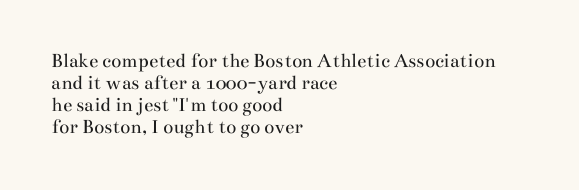
{"italic": "no", "bold": "no", "underline": "no", "align": "left", "line_spacing": "tight", "line_spacing_ratio": 1.04, "letter_spacing": "normal", "letter_spacing_em": 0.0, "glyph_px": 21}
